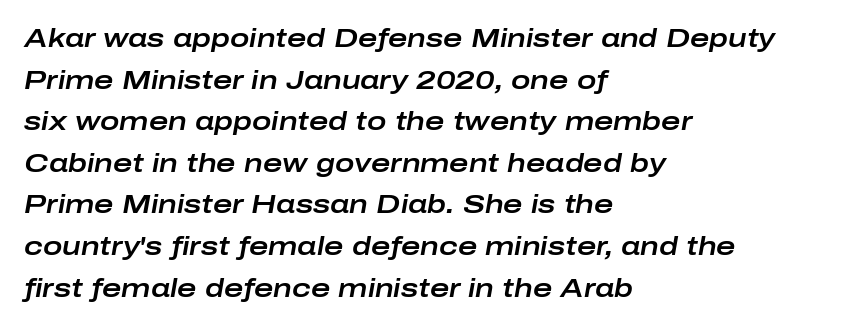
Q: Is the text italic (slanted)? A: Yes, it leans right by about 10 degrees.
Q: Is the text underlined? A: No.
Q: How is the paragraph aligned? A: Left-aligned.
Q: Is the spacing between letters normal or unusually wide? A: Normal.
Q: Is the spacing between lines tight, normal or loose? A: Normal.
